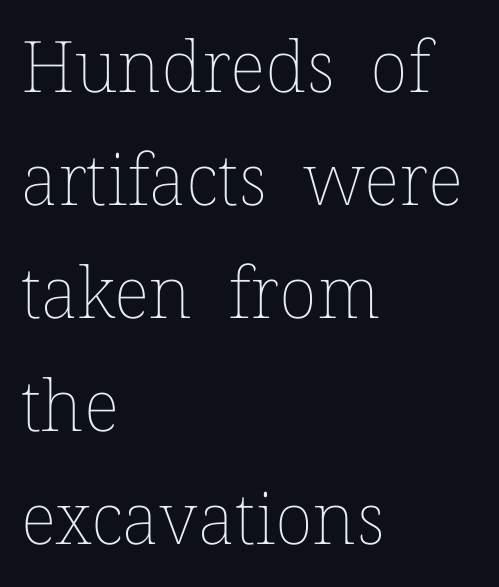
The image shows 71 px thin type, upright; set left-aligned, normal line spacing (1.59x), normal letter spacing, not underlined; low stroke contrast and a medium x-height.
